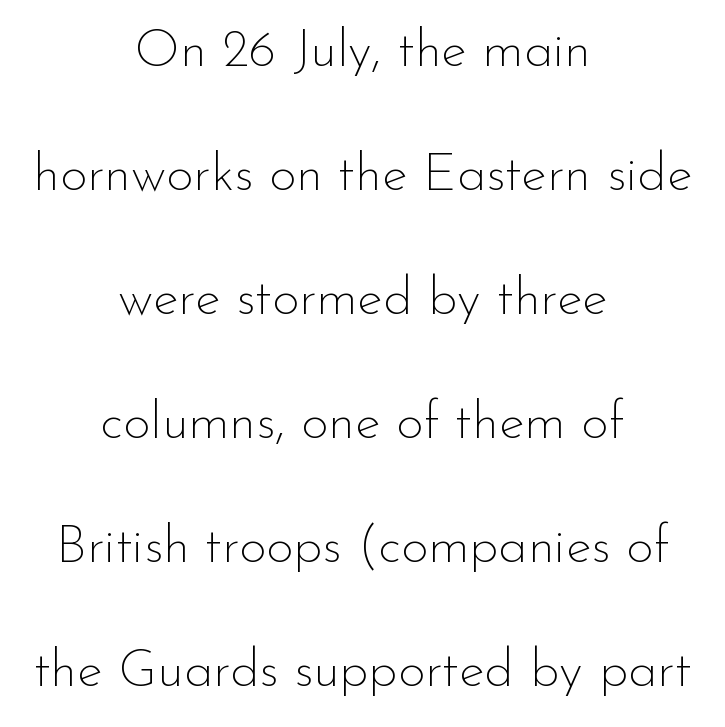
The passage shown stacks its lines with a broad gap. The axis of the letterforms is exactly vertical. Bare-footed words on every line. Typeset on center — no edge is straight.
